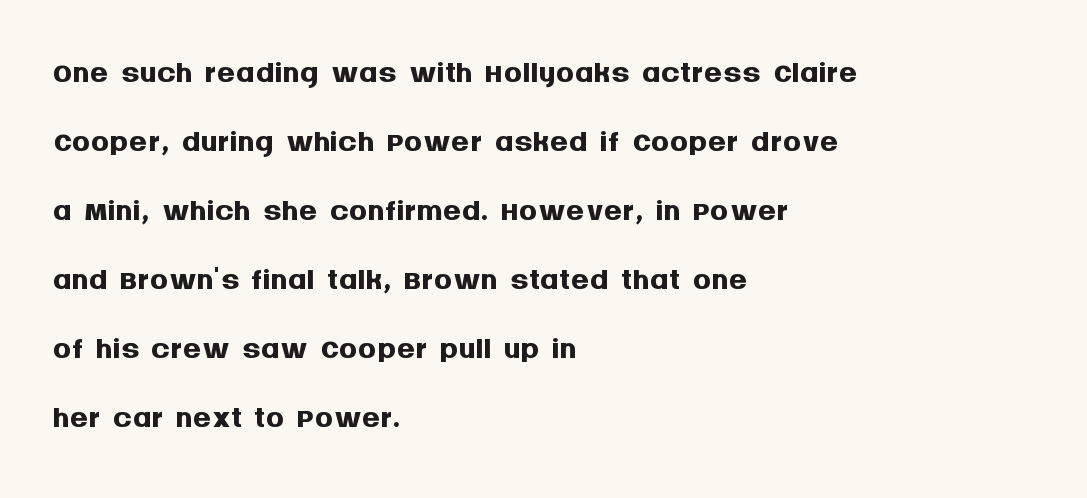
Q: Is the text bold? A: Yes.
Q: Is the text italic (slanted)? A: No, it is upright.
Q: Is the typeface a serif or a sans-serif typeface? A: Sans-serif.
Q: Is the text underlined? A: No.
Q: How is the paragraph aligned? A: Left-aligned.
Q: Is the spacing between letters normal or unusually wide? A: Normal.
Q: Is the spacing between lines tight, normal or loose? A: Normal.
Q: Width (condensed, normal, or wide)? A: Normal.
Q: Stroke contrast? A: Medium.
Q: x-height? A: Large.
Q: Monospaced? A: No.
